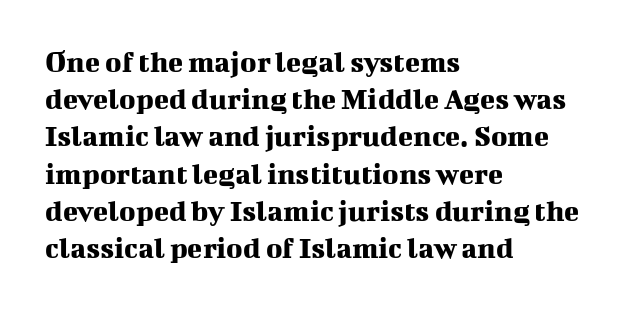
Q: Is the text italic (slanted)? A: No, it is upright.
Q: Is the typeface a serif or a sans-serif typeface? A: Serif.
Q: Is the text underlined? A: No.
Q: How is the paragraph aligned? A: Left-aligned.
Q: Is the spacing between letters normal or unusually wide? A: Normal.
Q: Width (condensed, normal, or wide)? A: Normal.
Q: Stroke contrast? A: Medium.
Q: x-height? A: Medium.
Q: Monospaced? A: No.
